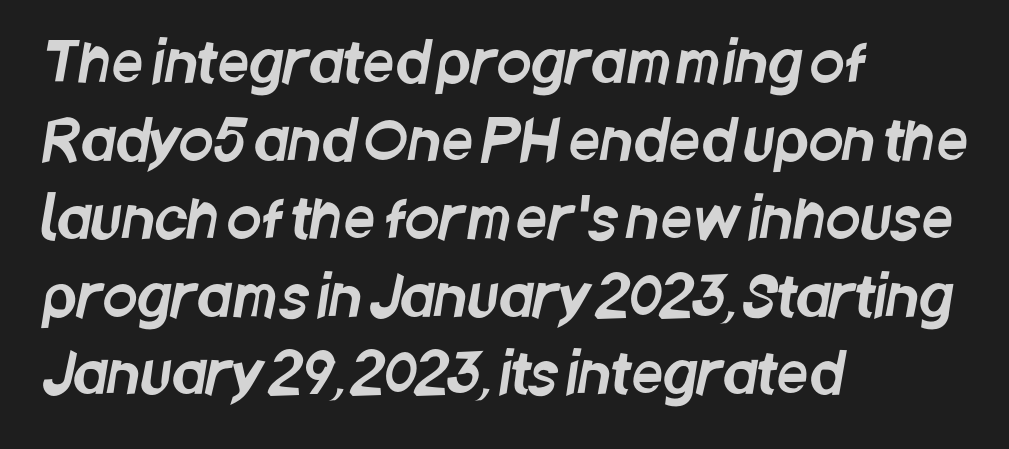
The image shows 56 px condensed sans-serif type; set left-aligned, normal line spacing (1.39x), normal letter spacing, not underlined; low stroke contrast and a large x-height.
